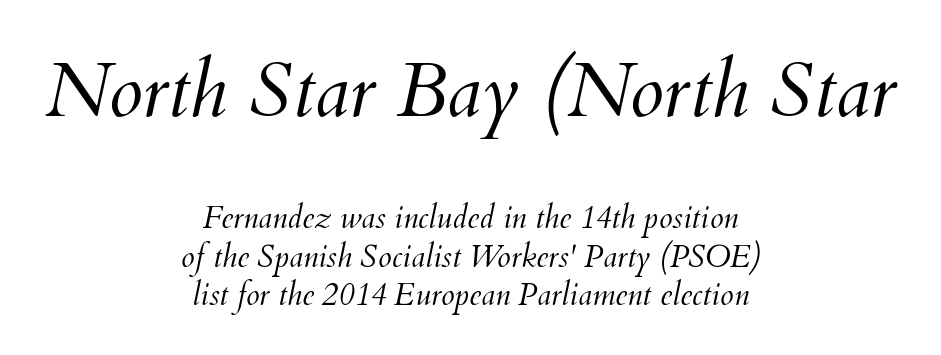
No extra tracking has been applied to these lines. The strokes carry an ordinary text weight at most. A typesetter would mark this as italic. Two sizes are in play, and the larger belongs to the first block.
